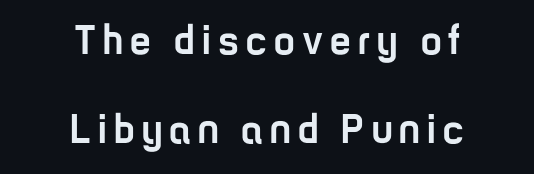
{"serif": "no", "italic": "no", "bold": "yes", "weight": "semibold", "width": "condensed", "stroke_contrast": "low", "x_height": "medium", "monospaced": "no", "underline": "no", "align": "center", "line_spacing": "loose", "line_spacing_ratio": 2.18, "glyph_px": 41}
